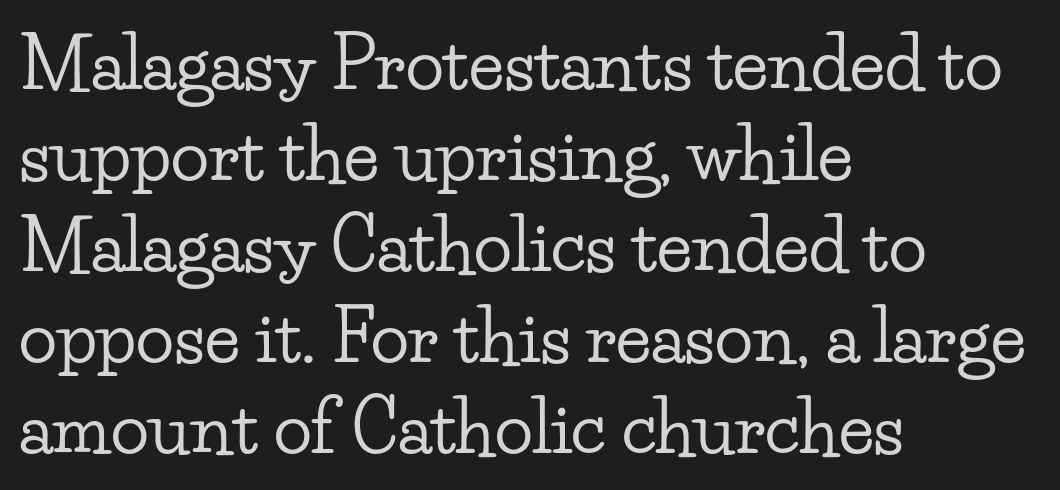
{"serif": "yes", "italic": "no", "width": "wide", "stroke_contrast": "low", "x_height": "small", "monospaced": "no", "underline": "no", "align": "left", "line_spacing": "normal", "line_spacing_ratio": 1.28, "letter_spacing": "normal", "letter_spacing_em": 0.0, "glyph_px": 71}
